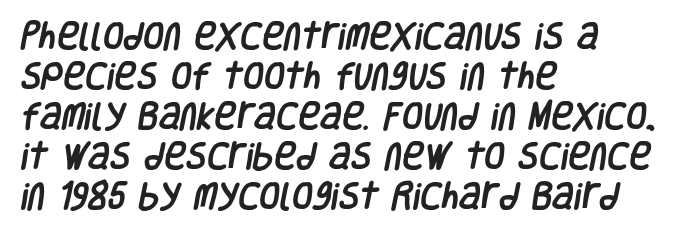
The image shows 30 px condensed sans-serif type; set left-aligned, normal line spacing (1.33x), normal letter spacing, not underlined; low stroke contrast and a large x-height.
